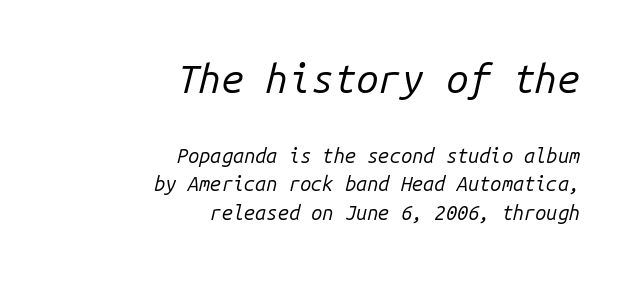
Q: Is the text bold? A: No.
Q: Is the text italic (slanted)? A: Yes, it leans right by about 14 degrees.
Q: Is the text underlined? A: No.
Q: How is the paragraph aligned? A: Right-aligned.
Q: Is the spacing between letters normal or unusually wide? A: Normal.
Q: Is the spacing between lines tight, normal or loose? A: Normal.
Q: Which block of text is set in a larger size, the first (top) or the second (bottom)? A: The first (top) one.
Q: Width (condensed, normal, or wide)? A: Normal.
Q: Stroke contrast? A: Low.
Q: x-height? A: Medium.
Q: Monospaced? A: Yes.
